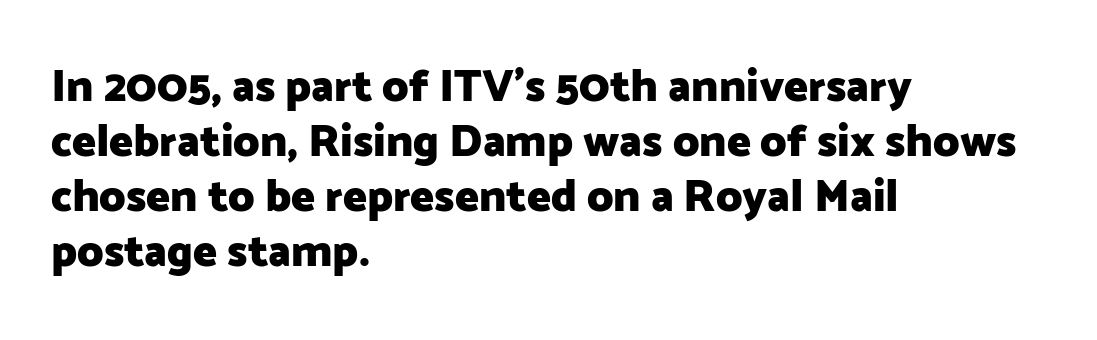
Q: Is the text bold? A: Yes.
Q: Is the text italic (slanted)? A: No, it is upright.
Q: Is the typeface a serif or a sans-serif typeface? A: Sans-serif.
Q: Is the text underlined? A: No.
Q: How is the paragraph aligned? A: Left-aligned.
Q: Is the spacing between letters normal or unusually wide? A: Normal.
Q: Width (condensed, normal, or wide)? A: Normal.
Q: Stroke contrast? A: Low.
Q: x-height? A: Medium.
Q: Monospaced? A: No.
